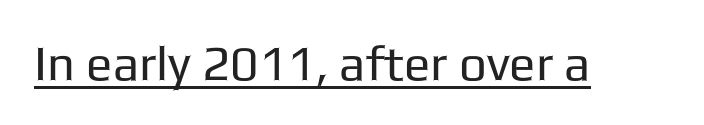
Q: Is the text bold? A: No.
Q: Is the text italic (slanted)? A: No, it is upright.
Q: Is the typeface a serif or a sans-serif typeface? A: Sans-serif.
Q: Is the text underlined? A: Yes.
Q: Is the spacing between letters normal or unusually wide? A: Normal.
Q: Width (condensed, normal, or wide)? A: Normal.
Q: Stroke contrast? A: Low.
Q: x-height? A: Medium.
Q: Monospaced? A: No.
